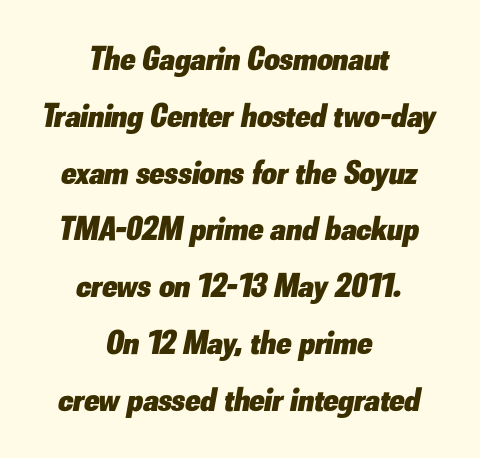
A clean baseline with only descenders dipping below it. Compared with a flush-left layout, this one balances lines on the center instead. A normal amount of white space separates one row of letters from the next. Students, note that the glyphs here touch the page at normal intervals. This sample has the flowing, uneven cadence of proportional lettering.
